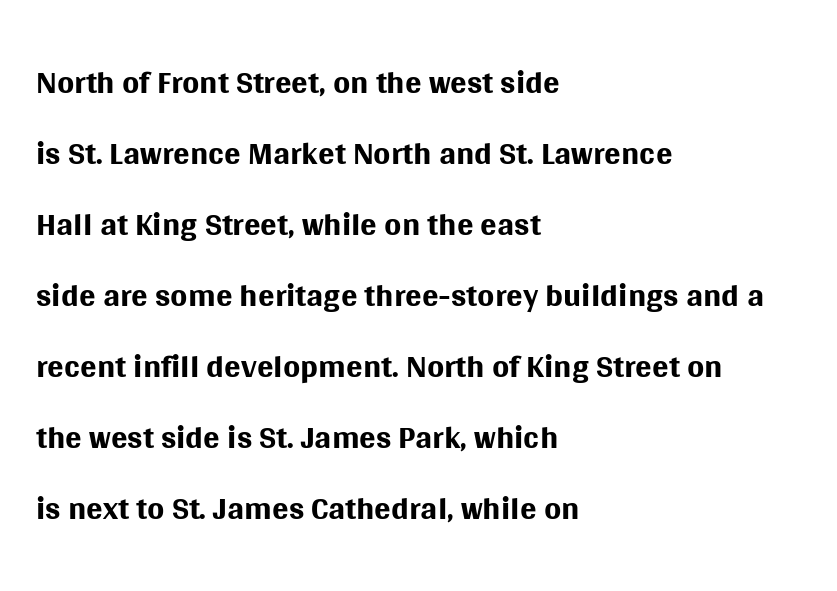
Q: Is the text bold? A: No.
Q: Is the text italic (slanted)? A: No, it is upright.
Q: Is the typeface a serif or a sans-serif typeface? A: Sans-serif.
Q: Is the text underlined? A: No.
Q: How is the paragraph aligned? A: Left-aligned.
Q: Is the spacing between letters normal or unusually wide? A: Normal.
Q: Is the spacing between lines tight, normal or loose? A: Normal.
Q: Width (condensed, normal, or wide)? A: Normal.
Q: Stroke contrast? A: Medium.
Q: x-height? A: Large.
Q: Monospaced? A: No.
